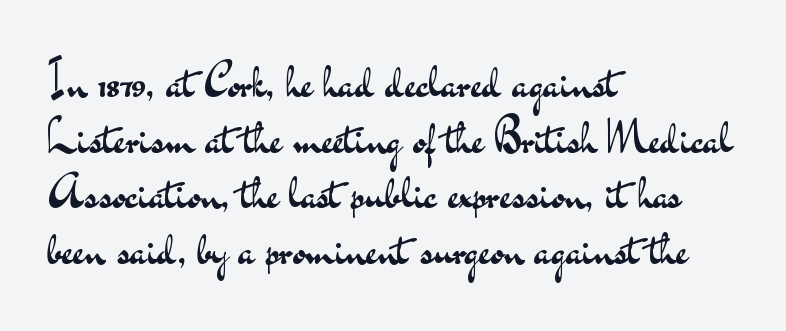
The image shows 46 px regular-weight, wide sans-serif type; set left-aligned, line spacing 1.21x, normal letter spacing, not underlined; medium stroke contrast and a small x-height.
